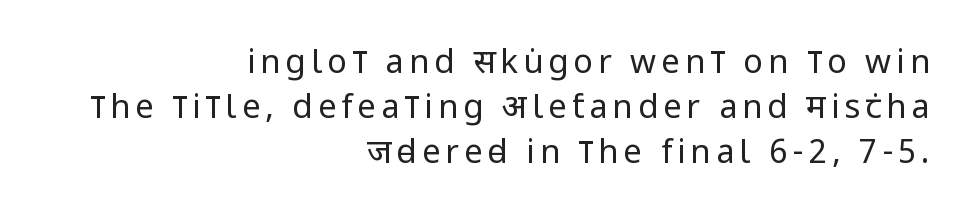
Q: Is the text bold? A: No.
Q: Is the text italic (slanted)? A: No, it is upright.
Q: Is the typeface a serif or a sans-serif typeface? A: Sans-serif.
Q: Is the text underlined? A: No.
Q: How is the paragraph aligned? A: Right-aligned.
Q: Is the spacing between lines tight, normal or loose? A: Normal.
Q: Width (condensed, normal, or wide)? A: Condensed.
Q: Stroke contrast? A: Low.
Q: x-height? A: Large.
Q: Monospaced? A: No.
